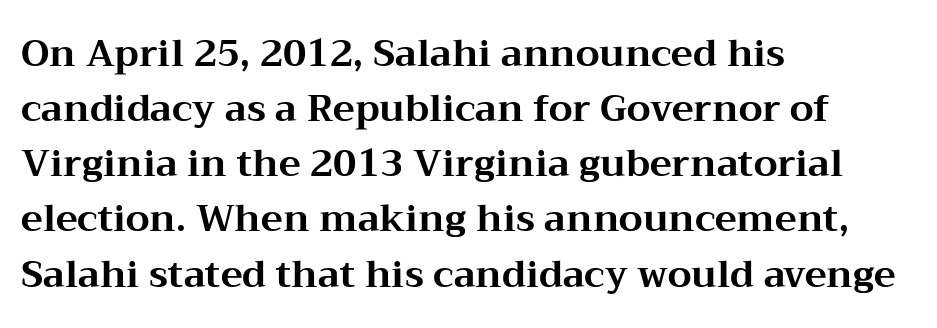
The image shows 37 px bold, wide serif type, upright; set left-aligned, normal line spacing (1.49x), normal letter spacing, not underlined; medium stroke contrast and a medium x-height.
